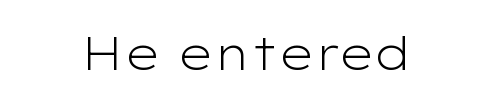
The image shows 46 px light, wide sans-serif type, upright; set centered, normal letter spacing, not underlined; low stroke contrast and a medium x-height.
